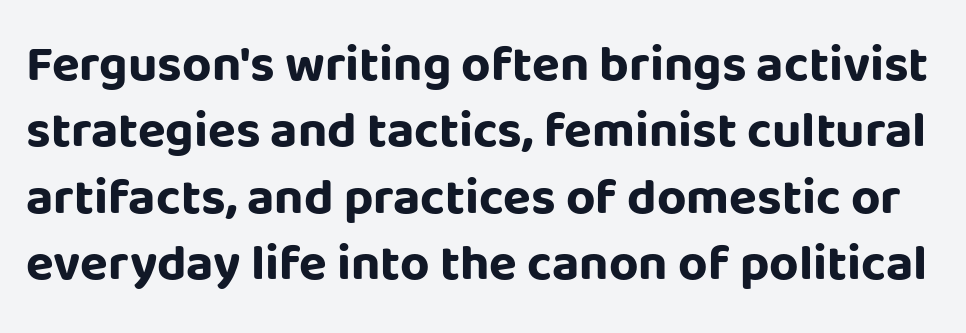
The image shows 51 px bold sans-serif type, upright; set normal line spacing (1.3x), normal letter spacing, not underlined; low stroke contrast and a large x-height.
